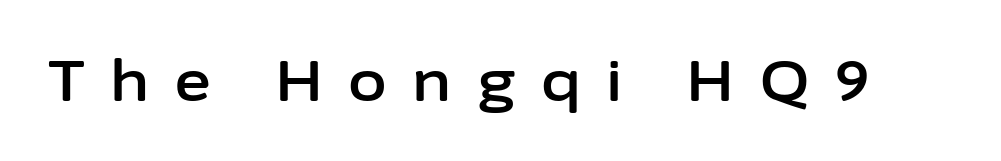
{"serif": "no", "italic": "no", "width": "normal", "stroke_contrast": "low", "x_height": "medium", "monospaced": "no", "underline": "no", "letter_spacing": "wide", "letter_spacing_em": 0.45, "glyph_px": 56}
